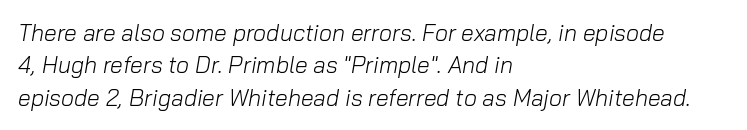
Q: Is the text bold? A: No.
Q: Is the text italic (slanted)? A: Yes, it leans right by about 10 degrees.
Q: Is the text underlined? A: No.
Q: How is the paragraph aligned? A: Left-aligned.
Q: Is the spacing between letters normal or unusually wide? A: Normal.
Q: Is the spacing between lines tight, normal or loose? A: Normal.
